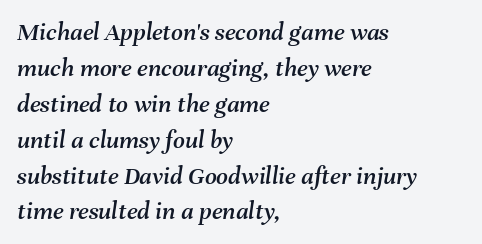
The image shows 26 px text type, italic (leaning right); set left-aligned, normal line spacing (1.38x), normal letter spacing, not underlined.
